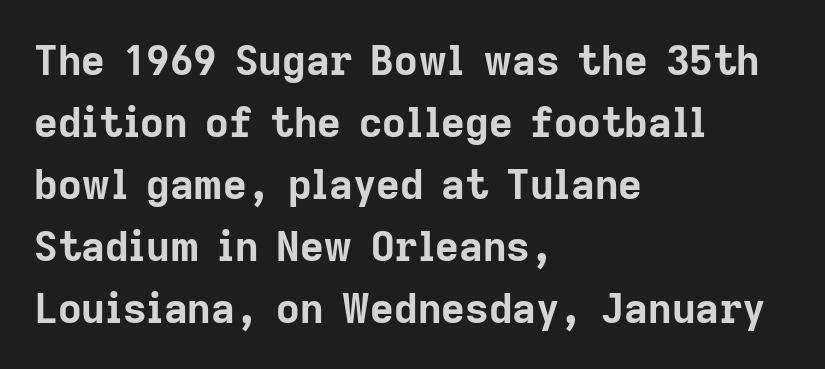
The image shows 41 px bold sans-serif type, upright; set left-aligned, normal line spacing (1.51x), normal letter spacing, not underlined; low stroke contrast and a medium x-height.
